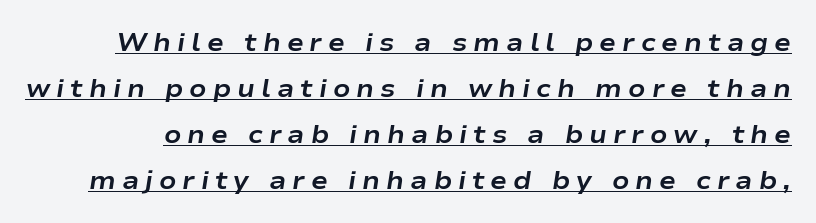
{"italic": "yes", "lean": "right", "slant_degrees": 9, "bold": "yes", "underline": "yes", "line_spacing_ratio": 1.84, "letter_spacing": "wide", "letter_spacing_em": 0.24, "glyph_px": 25}
